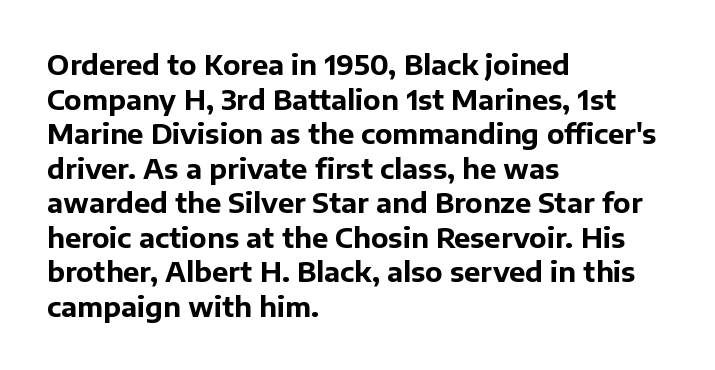
{"italic": "no", "bold": "yes", "underline": "no", "align": "left", "line_spacing": "normal", "line_spacing_ratio": 1.28, "letter_spacing": "normal", "letter_spacing_em": 0.0, "glyph_px": 27}
